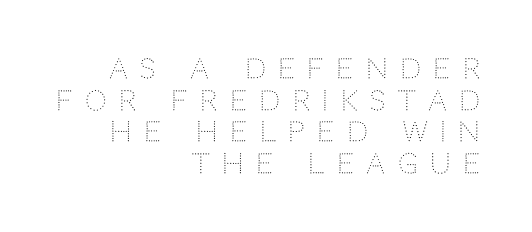
{"italic": "no", "bold": "no", "underline": "no", "align": "right", "line_spacing_ratio": 1.17, "letter_spacing": "wide", "letter_spacing_em": 0.46, "glyph_px": 27}
